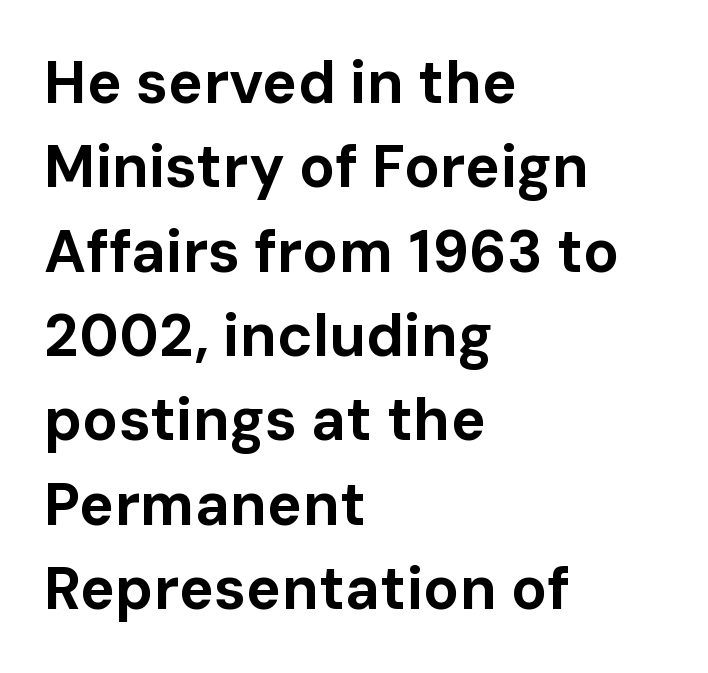
{"serif": "no", "italic": "no", "bold": "yes", "weight": "bold", "width": "normal", "stroke_contrast": "low", "x_height": "medium", "monospaced": "no", "underline": "no", "align": "left", "line_spacing": "normal", "line_spacing_ratio": 1.43, "letter_spacing": "normal", "letter_spacing_em": 0.0, "glyph_px": 59}
